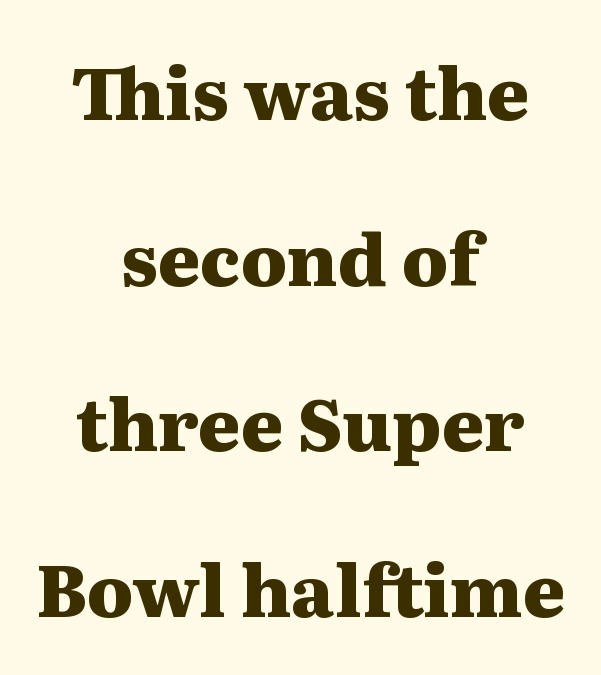
{"serif": "yes", "italic": "no", "bold": "yes", "weight": "heavy", "width": "wide", "stroke_contrast": "medium", "x_height": "medium", "monospaced": "no", "underline": "no", "align": "center", "line_spacing": "loose", "line_spacing_ratio": 2.3, "letter_spacing": "normal", "letter_spacing_em": 0.0, "glyph_px": 72}
